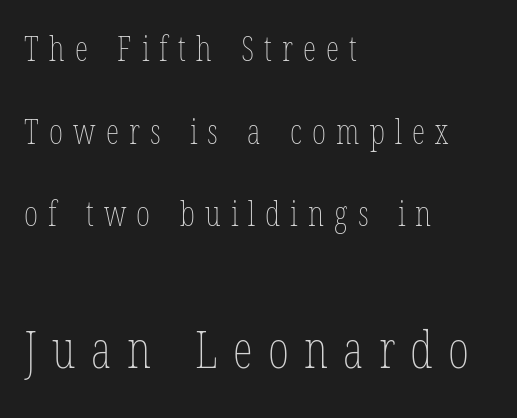
The image shows 51 px thin, condensed type; set left-aligned, loose line spacing (2.43x), unusually wide letter spacing (+0.3 em), not underlined; the second (bottom) block is 1.5x larger; low stroke contrast and a medium x-height.
